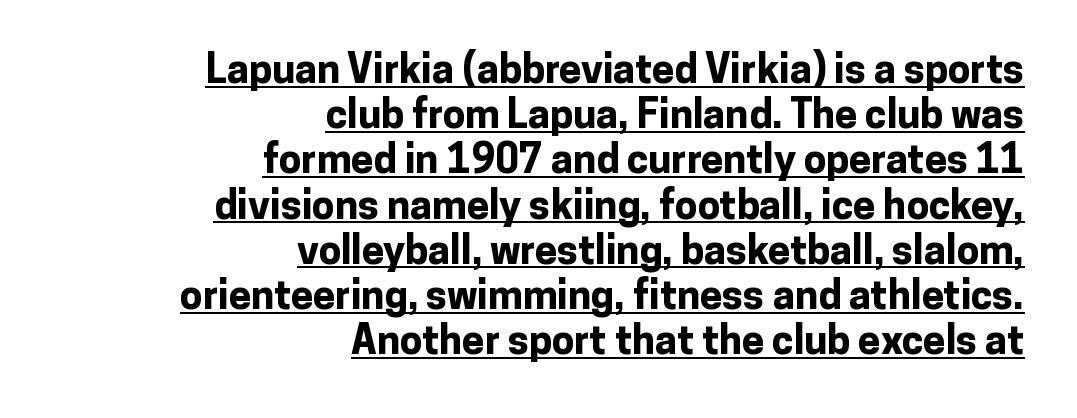
Q: Is the text bold? A: Yes.
Q: Is the text italic (slanted)? A: No, it is upright.
Q: Is the typeface a serif or a sans-serif typeface? A: Sans-serif.
Q: Is the text underlined? A: Yes.
Q: How is the paragraph aligned? A: Right-aligned.
Q: Is the spacing between letters normal or unusually wide? A: Normal.
Q: Is the spacing between lines tight, normal or loose? A: Tight.
Q: Width (condensed, normal, or wide)? A: Normal.
Q: Stroke contrast? A: Low.
Q: x-height? A: Medium.
Q: Monospaced? A: No.
